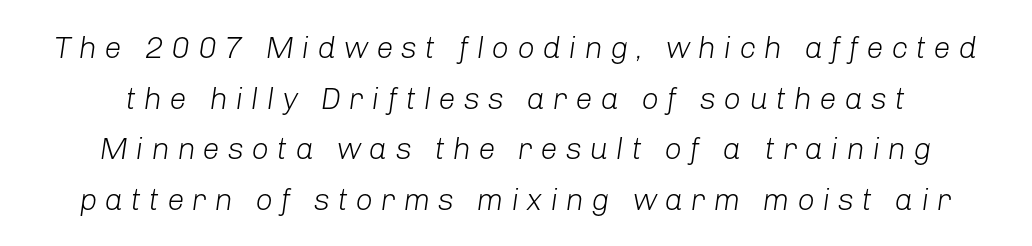
{"italic": "yes", "lean": "right", "slant_degrees": 8, "bold": "no", "weight": "light", "width": "normal", "stroke_contrast": "low", "x_height": "medium", "monospaced": "no", "underline": "no", "line_spacing": "normal", "line_spacing_ratio": 1.63, "letter_spacing": "wide", "letter_spacing_em": 0.24, "glyph_px": 31}
